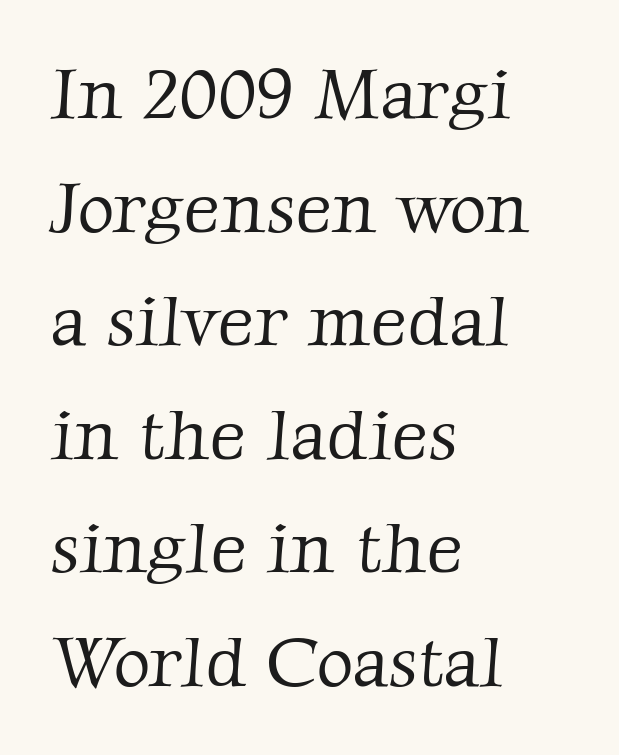
Each word holds together tightly as a unit, with standard inter-letter gaps. Decoration check: the copy has no underline. This sample uses a serif face. These lines are set flush left with a ragged right edge. A normal amount of white space separates one row of letters from the next.
